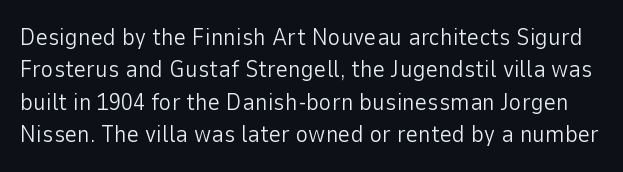
{"italic": "no", "bold": "no", "underline": "no", "line_spacing": "normal", "line_spacing_ratio": 1.35, "letter_spacing": "normal", "letter_spacing_em": 0.0, "glyph_px": 24}
